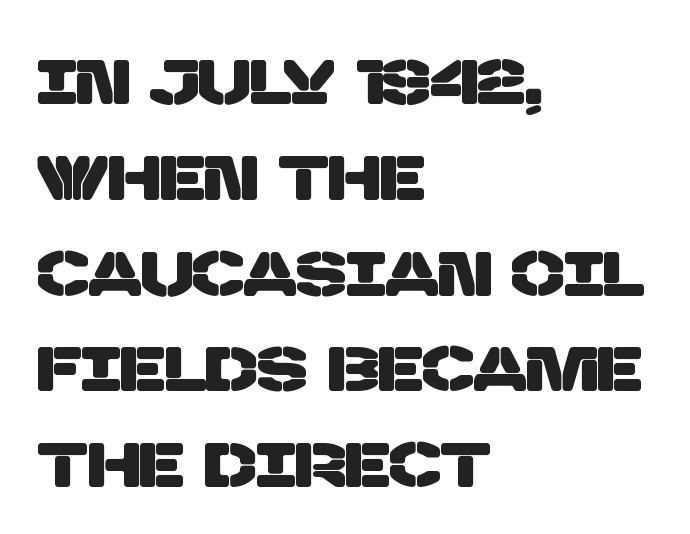
{"serif": "no", "width": "normal", "stroke_contrast": "low", "x_height": "large", "monospaced": "no", "underline": "no", "align": "left", "line_spacing": "normal", "line_spacing_ratio": 1.52, "letter_spacing": "normal", "letter_spacing_em": 0.0, "glyph_px": 63}
